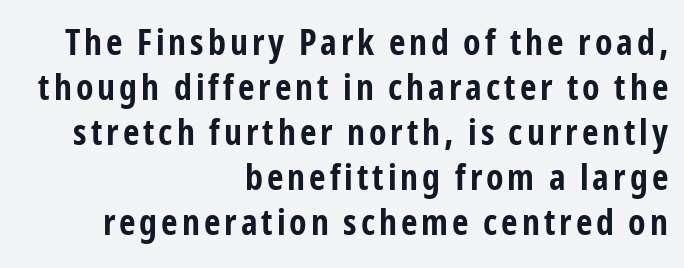
The image shows 36 px bold, condensed sans-serif type, upright; set right-aligned, normal line spacing (1.25x), not underlined; low stroke contrast and a medium x-height.
